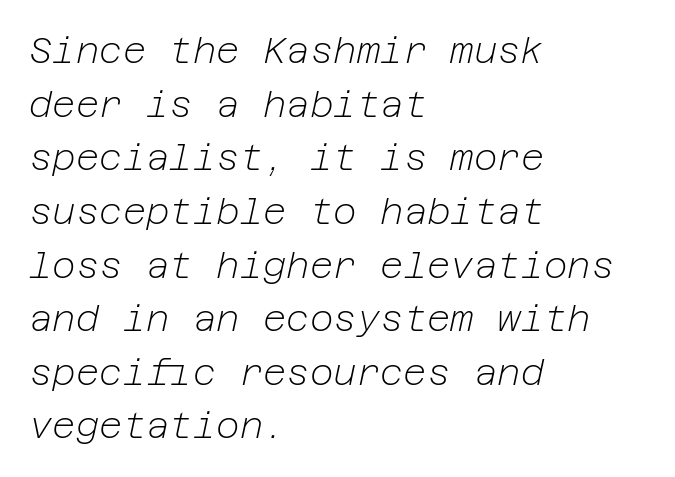
What's the leading like? Ordinary, nothing unusual. The weight would be labelled regular, book, light, or lighter still. In terms of letterspacing, this is plain default setting. The baseline area is clear.
